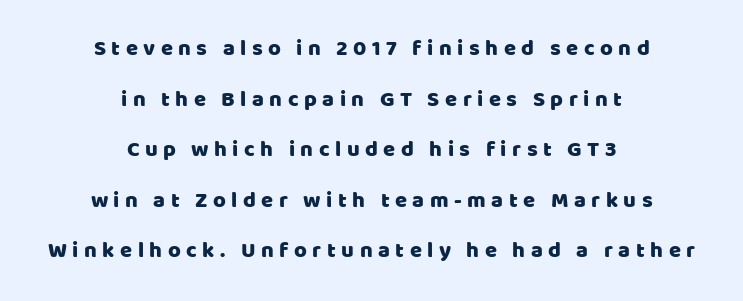
The image shows 22 px text type, upright; set centered, loose line spacing (2.3x), unusually wide letter spacing (+0.25 em), not underlined.
